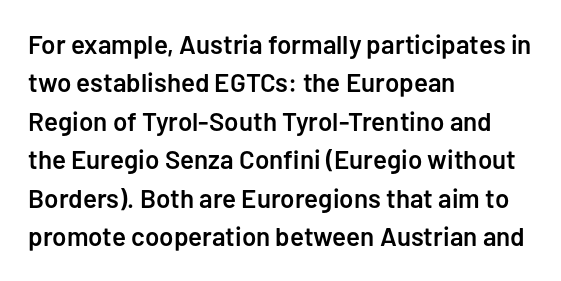
Q: Is the text bold? A: Semi-bold.
Q: Is the text italic (slanted)? A: No, it is upright.
Q: Is the text underlined? A: No.
Q: How is the paragraph aligned? A: Left-aligned.
Q: Is the spacing between letters normal or unusually wide? A: Normal.
Q: Is the spacing between lines tight, normal or loose? A: Normal.
